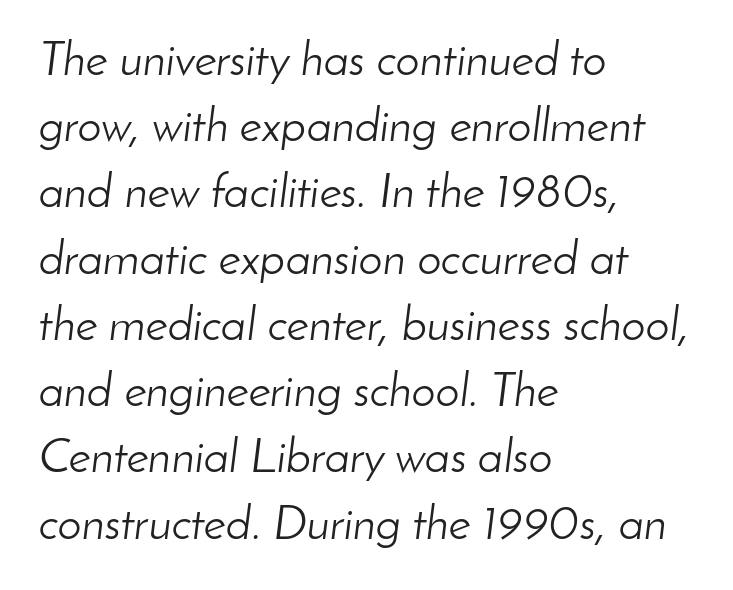
The image shows 48 px light type, italic (leaning right); set left-aligned, normal line spacing (1.38x), normal letter spacing, not underlined; low stroke contrast and a small x-height.
